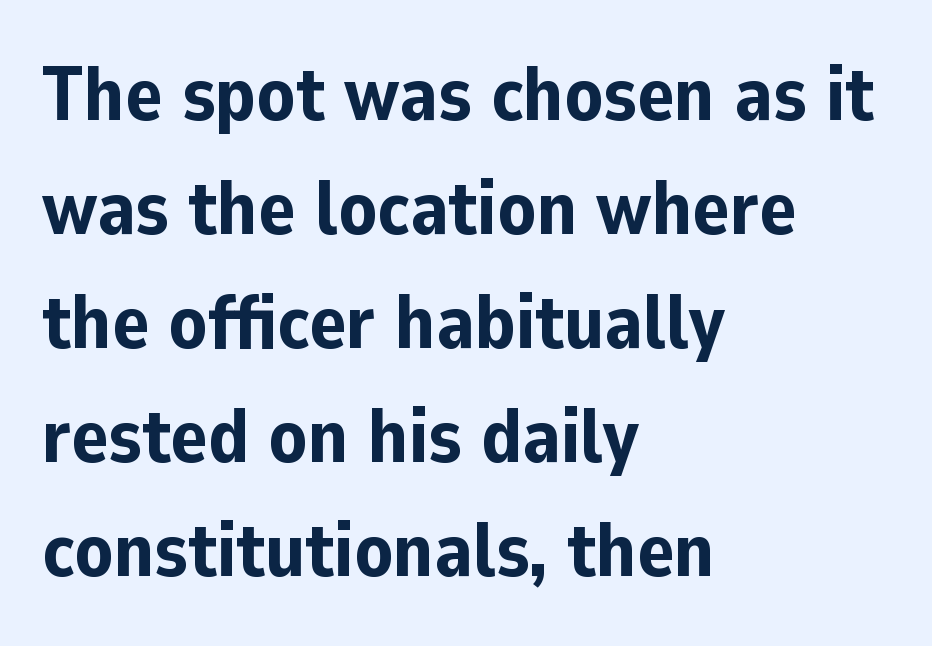
Q: Is the text bold? A: Yes.
Q: Is the text italic (slanted)? A: No, it is upright.
Q: Is the typeface a serif or a sans-serif typeface? A: Sans-serif.
Q: Is the text underlined? A: No.
Q: How is the paragraph aligned? A: Left-aligned.
Q: Is the spacing between letters normal or unusually wide? A: Normal.
Q: Is the spacing between lines tight, normal or loose? A: Normal.
Q: Width (condensed, normal, or wide)? A: Normal.
Q: Stroke contrast? A: Low.
Q: x-height? A: Medium.
Q: Monospaced? A: No.
